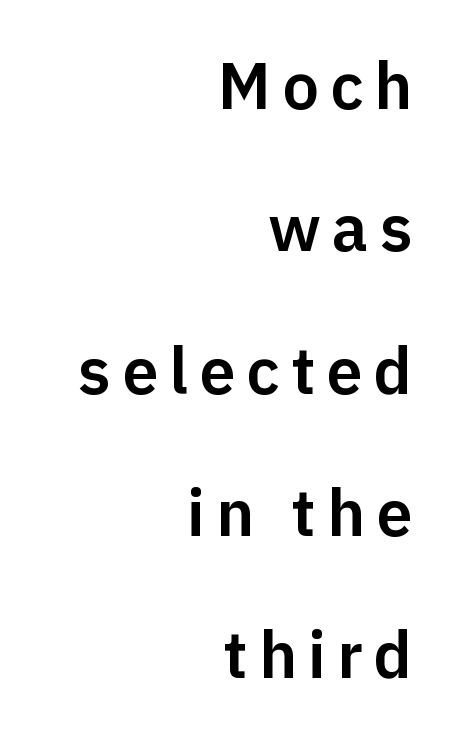
The image shows 65 px sans-serif type, upright; set right-aligned, loose line spacing (2.19x), not underlined; low stroke contrast and a medium x-height.
